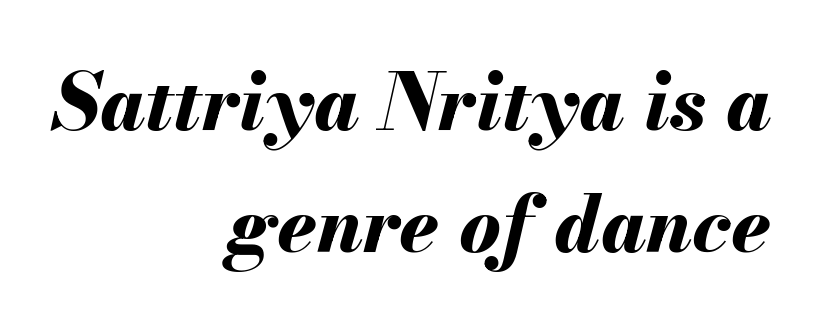
Q: Is the text bold? A: Yes.
Q: Is the text italic (slanted)? A: Yes, it leans right by about 13 degrees.
Q: Is the text underlined? A: No.
Q: How is the paragraph aligned? A: Right-aligned.
Q: Is the spacing between letters normal or unusually wide? A: Normal.
Q: Is the spacing between lines tight, normal or loose? A: Normal.
Q: Width (condensed, normal, or wide)? A: Normal.
Q: Stroke contrast? A: Medium.
Q: x-height? A: Small.
Q: Monospaced? A: No.
